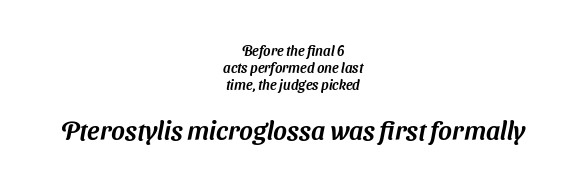
{"underline": "no", "align": "center", "line_spacing_ratio": 1.23, "letter_spacing": "normal", "letter_spacing_em": 0.0, "larger_block": "second", "size_ratio": 1.86, "glyph_px": 26}
